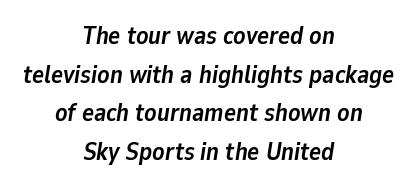
Q: Is the text bold? A: Yes.
Q: Is the text italic (slanted)? A: Yes, it leans right by about 9 degrees.
Q: Is the text underlined? A: No.
Q: How is the paragraph aligned? A: Centered.
Q: Is the spacing between letters normal or unusually wide? A: Normal.
Q: Is the spacing between lines tight, normal or loose? A: Normal.
